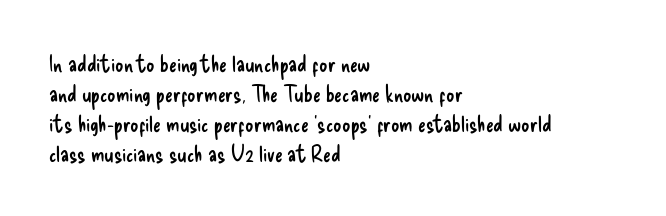
The image shows 23 px text type, upright; set left-aligned, normal line spacing (1.3x), normal letter spacing, not underlined.
